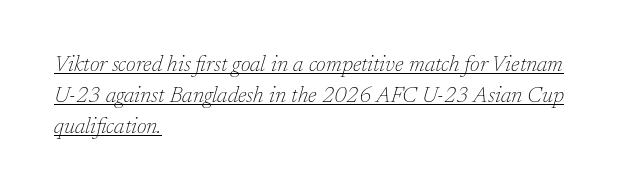
{"italic": "yes", "lean": "right", "slant_degrees": 17, "bold": "no", "underline": "yes", "align": "left", "line_spacing": "normal", "line_spacing_ratio": 1.41, "letter_spacing": "normal", "letter_spacing_em": 0.0, "glyph_px": 22}
